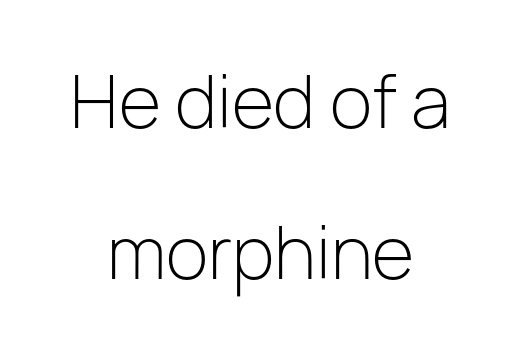
Is this a sans? Yes — the strokes have no serifs. You could call the tracking neutral — neither tight nor loose. The cut favours lightness, reaching ordinary text weight at its darkest. Unlike italic type, these characters show no tilt at all.
